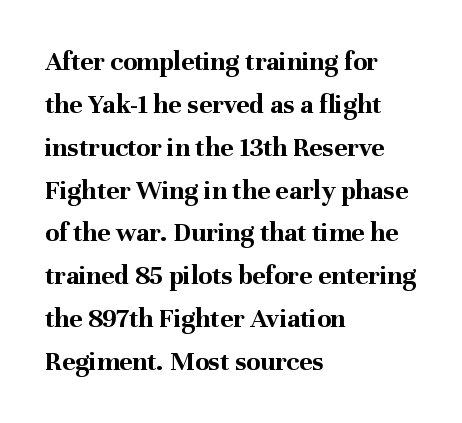
This is roman type, the default non-slanted kind. Note the varied advance widths — an 'i' is clearly narrower than an 'm'. Pretty heavy lettering here — definitely bold. This block has exactly the height ordinary leading produces.
